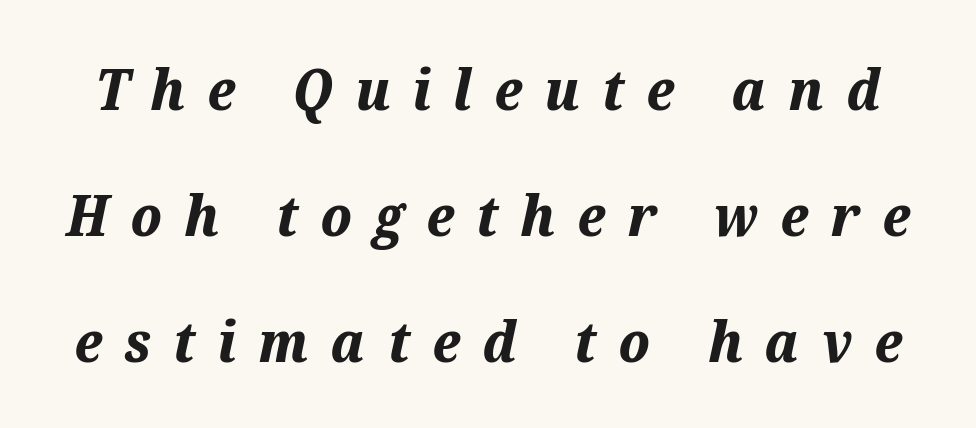
{"italic": "yes", "lean": "right", "slant_degrees": 12, "bold": "yes", "weight": "bold", "width": "normal", "stroke_contrast": "medium", "x_height": "medium", "monospaced": "no", "underline": "no", "line_spacing": "loose", "line_spacing_ratio": 2.21, "letter_spacing": "wide", "letter_spacing_em": 0.39, "glyph_px": 57}
